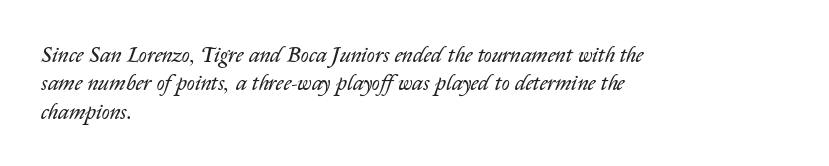
{"italic": "yes", "lean": "right", "slant_degrees": 14, "bold": "no", "underline": "no", "align": "left", "line_spacing": "normal", "line_spacing_ratio": 1.29, "letter_spacing": "normal", "letter_spacing_em": 0.0, "glyph_px": 22}
